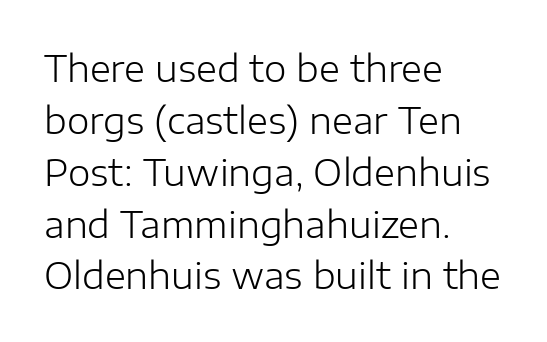
{"serif": "no", "italic": "no", "bold": "no", "weight": "light", "width": "normal", "stroke_contrast": "low", "x_height": "medium", "monospaced": "no", "underline": "no", "align": "left", "line_spacing": "normal", "line_spacing_ratio": 1.44, "letter_spacing": "normal", "letter_spacing_em": 0.0, "glyph_px": 36}
